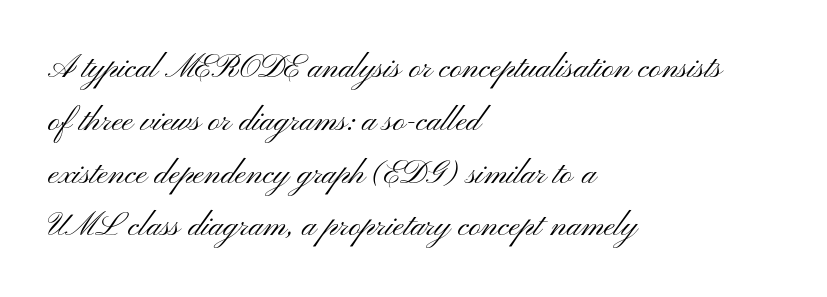
{"serif": "no", "bold": "no", "weight": "light", "width": "wide", "stroke_contrast": "medium", "x_height": "small", "monospaced": "no", "underline": "no", "align": "left", "line_spacing": "normal", "line_spacing_ratio": 1.6, "letter_spacing": "normal", "letter_spacing_em": 0.0, "glyph_px": 33}
